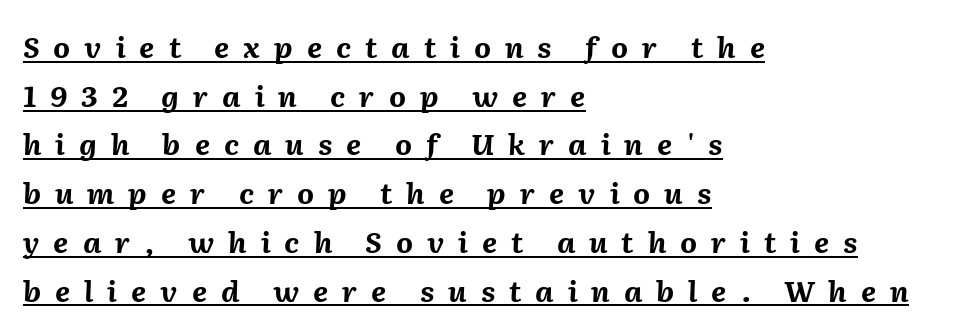
Q: Is the text bold? A: Yes.
Q: Is the text italic (slanted)? A: Yes, it leans right by about 2 degrees.
Q: Is the text underlined? A: Yes.
Q: How is the paragraph aligned? A: Left-aligned.
Q: Is the spacing between letters normal or unusually wide? A: Unusually wide.
Q: Is the spacing between lines tight, normal or loose? A: Normal.
Q: Width (condensed, normal, or wide)? A: Normal.
Q: Stroke contrast? A: Medium.
Q: x-height? A: Medium.
Q: Monospaced? A: No.
